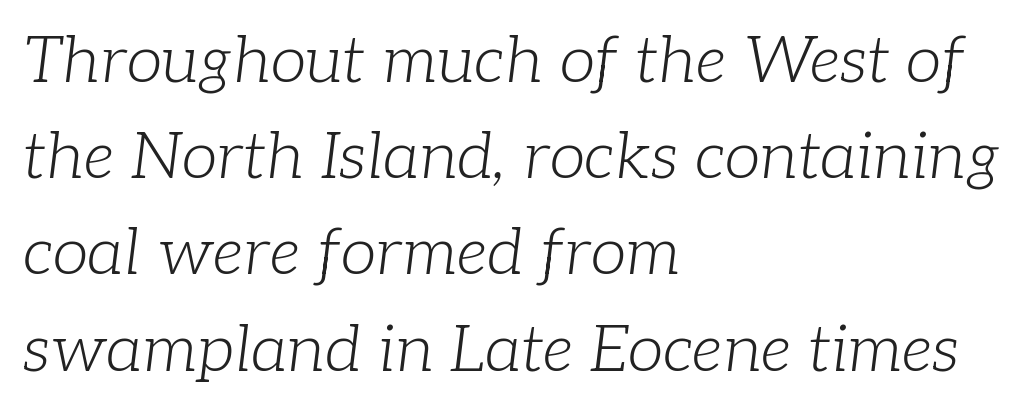
The image shows 65 px light serif type, italic (leaning right); set left-aligned, normal line spacing (1.48x), normal letter spacing, not underlined; low stroke contrast and a medium x-height.
